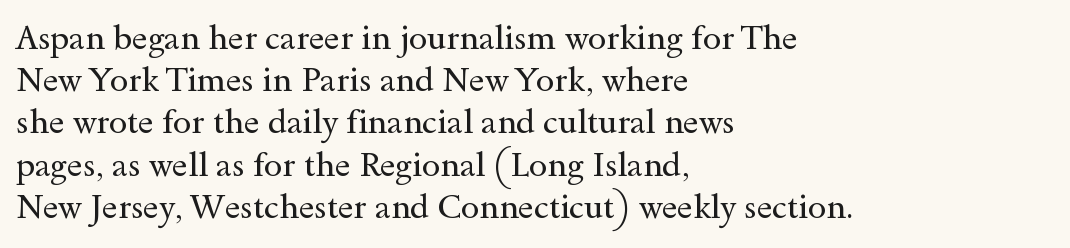
Teacher's note: observe the even left margin — that is flush-left alignment. Check where the strokes stop: tiny serifs finish them off. Each stroke keeps to a modest, everyday thickness or less. When letters stand straight like this, we call the style roman or upright. Check under the words: just untouched page. The tracking reads as untouched default to a designer's eye.
